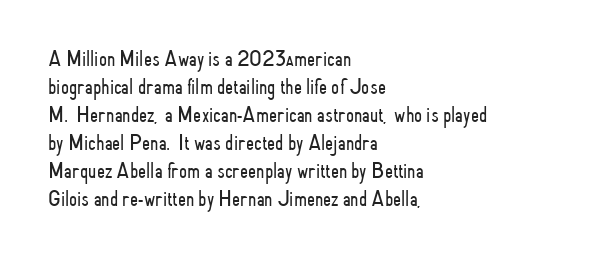
The image shows 23 px text type, upright; set left-aligned, line spacing 1.22x, normal letter spacing, not underlined.
